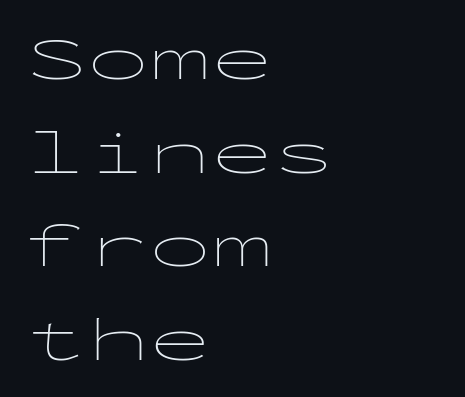
The image shows 62 px thin, wide sans-serif type, upright, monospaced; set left-aligned, normal line spacing (1.51x), normal letter spacing, not underlined; low stroke contrast and a medium x-height.
